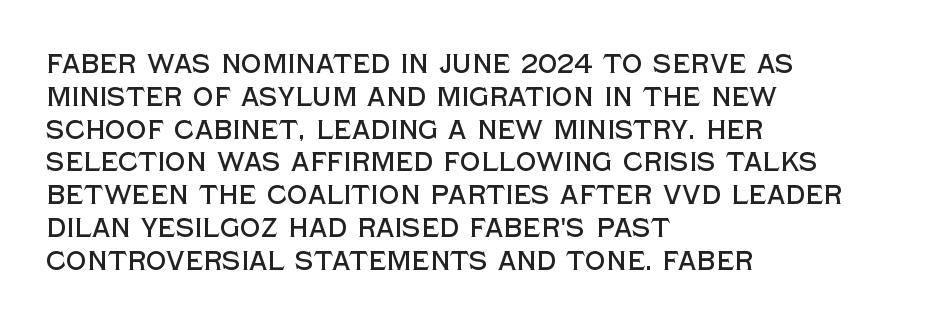
Each new line begins a customary step beneath the previous one. The passage shown is not underscored anywhere. Unlike italic type, these characters show no tilt at all. Casual observation: everything's shoved over to the left.
